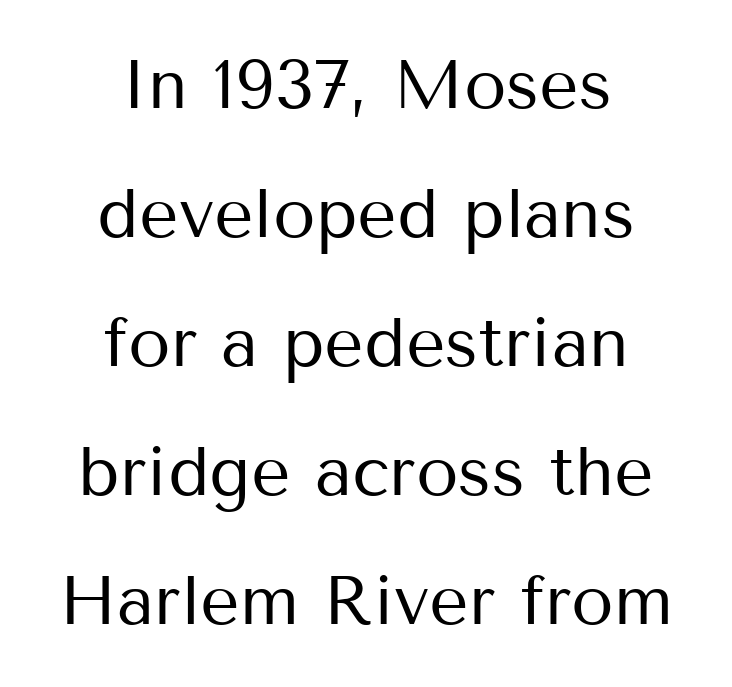
Characters remain perfectly vertical along every line. Nobody touched the tracking dial on this one. The words here are not underlined. Stems here are at most as thick as an everyday book face. To sum up the face: it is a sans, with no serifs. Short and long lines alike share a common midpoint.
